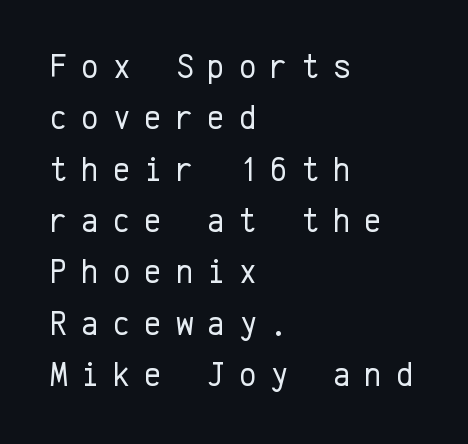
{"serif": "no", "italic": "no", "bold": "no", "weight": "regular", "width": "normal", "stroke_contrast": "low", "x_height": "medium", "monospaced": "yes", "underline": "no", "align": "left", "line_spacing": "normal", "line_spacing_ratio": 1.51, "letter_spacing": "wide", "letter_spacing_em": 0.4, "glyph_px": 34}
